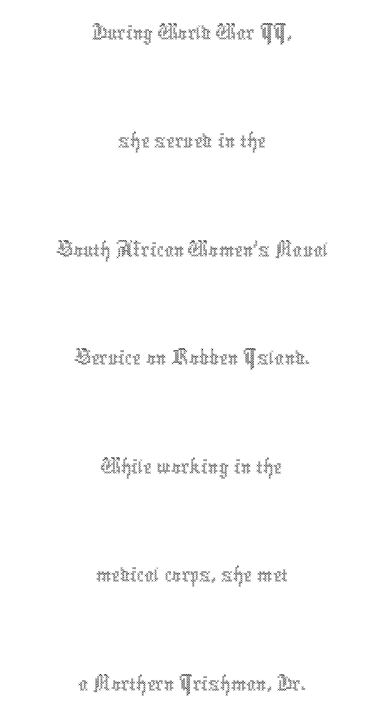
Varying glyph widths throughout — classic text-font behaviour. Descenders hang freely into open space. These lines stand farther apart than default settings would place them. Leftover space on each line is divided equally before and after the words. Stroke mass is kept to a normal reading level or below.
